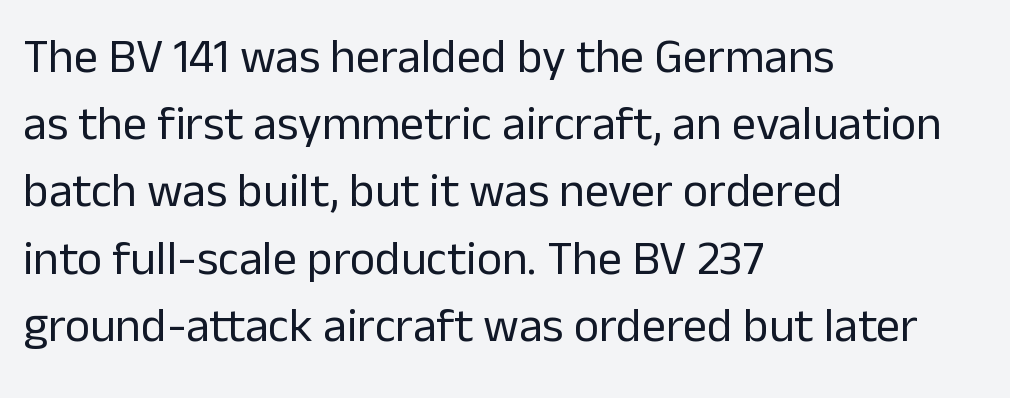
{"serif": "no", "italic": "no", "bold": "no", "weight": "regular", "width": "normal", "stroke_contrast": "low", "x_height": "medium", "monospaced": "no", "underline": "no", "align": "left", "line_spacing": "normal", "line_spacing_ratio": 1.4, "letter_spacing": "normal", "letter_spacing_em": 0.0, "glyph_px": 48}
